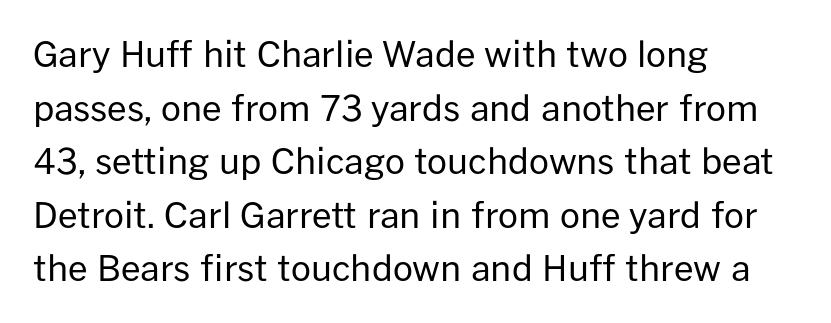
Q: Is the text bold? A: No.
Q: Is the text italic (slanted)? A: No, it is upright.
Q: Is the typeface a serif or a sans-serif typeface? A: Sans-serif.
Q: Is the text underlined? A: No.
Q: How is the paragraph aligned? A: Left-aligned.
Q: Is the spacing between letters normal or unusually wide? A: Normal.
Q: Is the spacing between lines tight, normal or loose? A: Normal.
Q: Width (condensed, normal, or wide)? A: Normal.
Q: Stroke contrast? A: Low.
Q: x-height? A: Medium.
Q: Monospaced? A: No.
